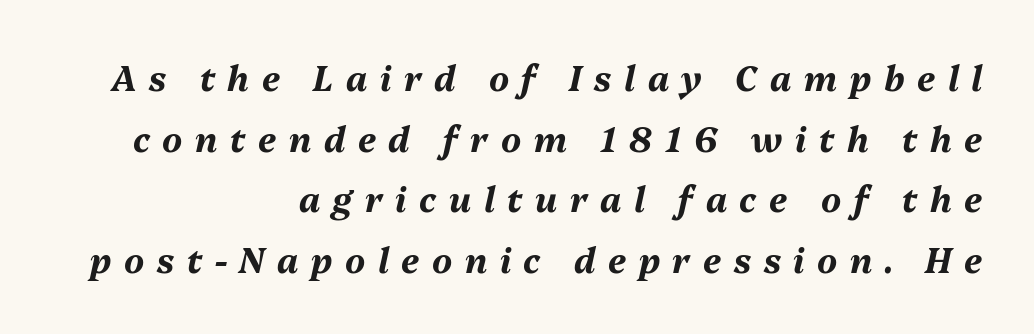
{"italic": "yes", "lean": "right", "slant_degrees": 13, "bold": "yes", "weight": "bold", "width": "normal", "stroke_contrast": "medium", "x_height": "medium", "monospaced": "no", "underline": "no", "align": "right", "line_spacing_ratio": 1.78, "letter_spacing": "wide", "letter_spacing_em": 0.37, "glyph_px": 34}
